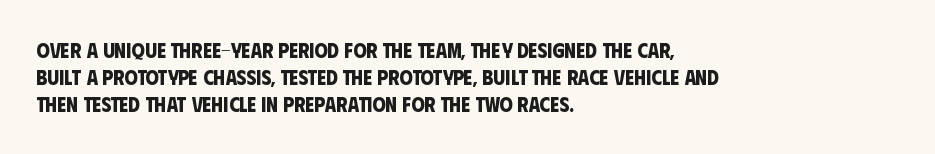
The image shows 21 px bold type; set left-aligned, normal line spacing (1.29x), normal letter spacing, not underlined.
